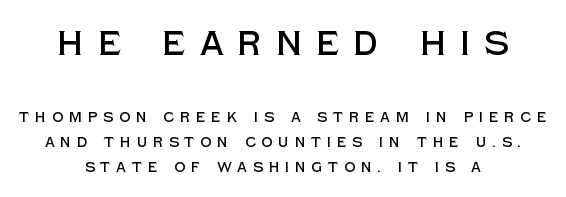
{"serif": "no", "italic": "no", "width": "normal", "x_height": "large", "monospaced": "no", "underline": "no", "align": "center", "line_spacing_ratio": 1.79, "letter_spacing": "wide", "letter_spacing_em": 0.4, "larger_block": "first", "size_ratio": 2.43, "glyph_px": 34}
